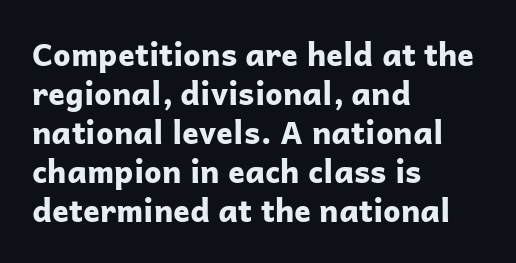
Quick note: interline space is typical. No feet cap the strokes, marking this as sans-serif type. The zone under the glyphs is completely vacant. I'd describe the lettering as bold — thick and assertive. Do the characters align in a grid? No, the font is proportional.
